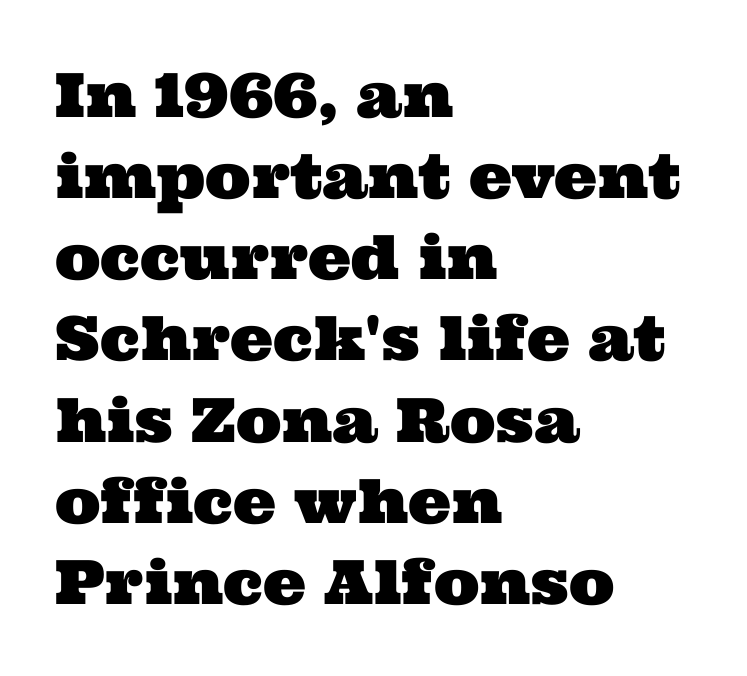
{"serif": "yes", "width": "wide", "stroke_contrast": "medium", "x_height": "medium", "monospaced": "no", "underline": "no", "align": "left", "line_spacing": "normal", "line_spacing_ratio": 1.33, "letter_spacing": "normal", "letter_spacing_em": 0.0, "glyph_px": 61}
